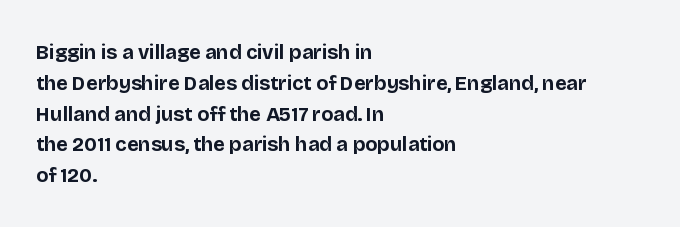
{"italic": "no", "bold": "yes", "underline": "no", "align": "left", "line_spacing": "normal", "line_spacing_ratio": 1.54, "letter_spacing": "normal", "letter_spacing_em": 0.0, "glyph_px": 20}
